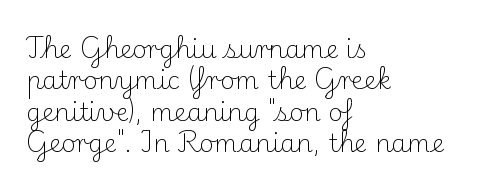
The image shows 25 px text type, upright; set left-aligned, normal line spacing (1.26x), normal letter spacing, not underlined.
